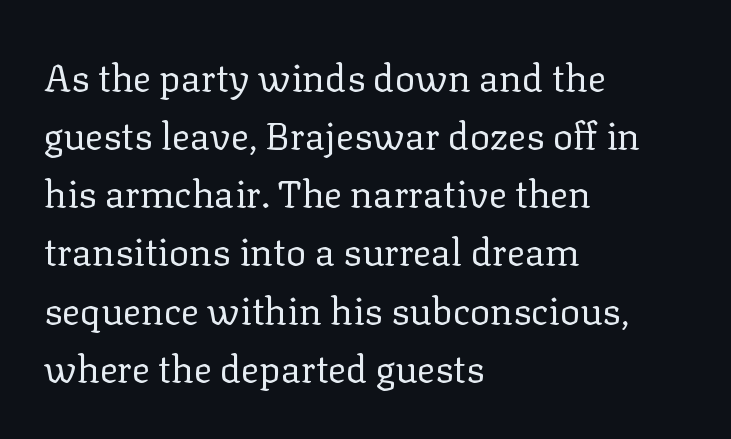
The image shows 38 px regular-weight serif type, upright; set left-aligned, normal line spacing (1.53x), normal letter spacing, not underlined; low stroke contrast and a medium x-height.
